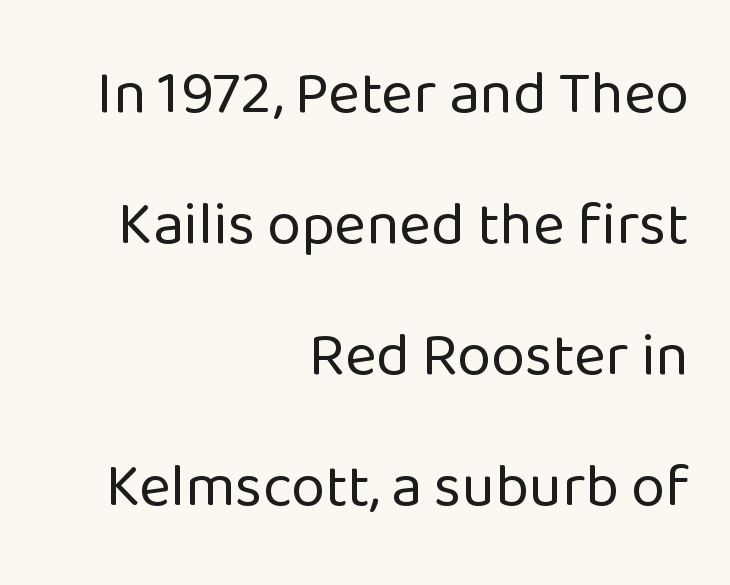
{"serif": "no", "italic": "no", "bold": "no", "weight": "regular", "width": "normal", "stroke_contrast": "low", "x_height": "medium", "monospaced": "no", "underline": "no", "align": "right", "line_spacing": "loose", "line_spacing_ratio": 2.15, "letter_spacing": "normal", "letter_spacing_em": 0.0, "glyph_px": 61}
